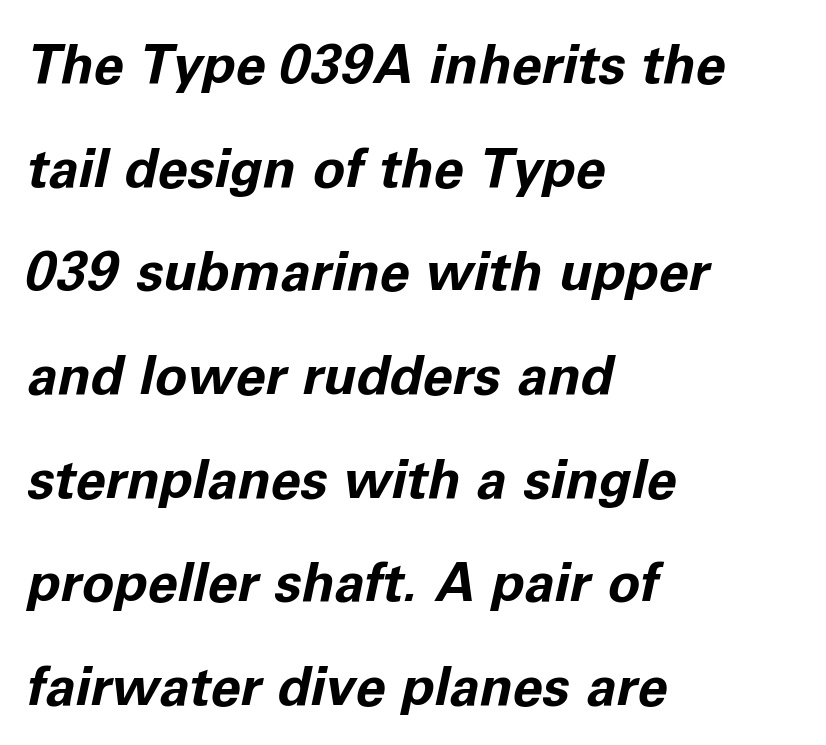
The image shows 54 px bold type, italic (leaning right); set left-aligned, loose line spacing (1.92x), normal letter spacing, not underlined; low stroke contrast and a medium x-height.
